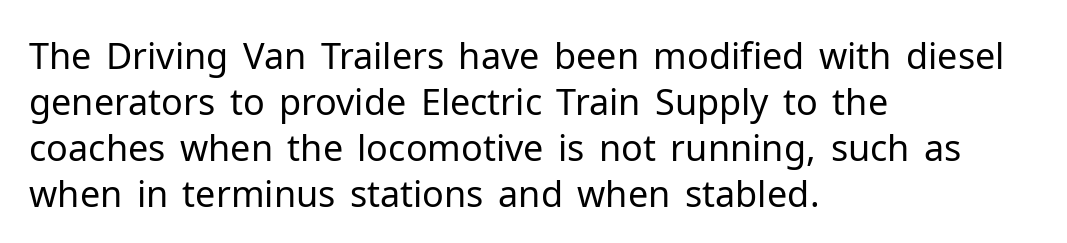
Q: Is the text bold? A: No.
Q: Is the text italic (slanted)? A: No, it is upright.
Q: Is the typeface a serif or a sans-serif typeface? A: Sans-serif.
Q: Is the text underlined? A: No.
Q: How is the paragraph aligned? A: Left-aligned.
Q: Is the spacing between letters normal or unusually wide? A: Normal.
Q: Is the spacing between lines tight, normal or loose? A: Normal.
Q: Width (condensed, normal, or wide)? A: Normal.
Q: Stroke contrast? A: Low.
Q: x-height? A: Medium.
Q: Monospaced? A: No.
